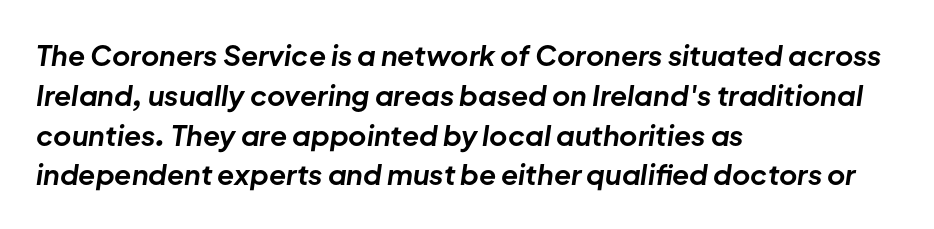
The image shows 28 px bold type, italic (leaning right); set left-aligned, normal line spacing (1.42x), normal letter spacing, not underlined; low stroke contrast and a medium x-height.
